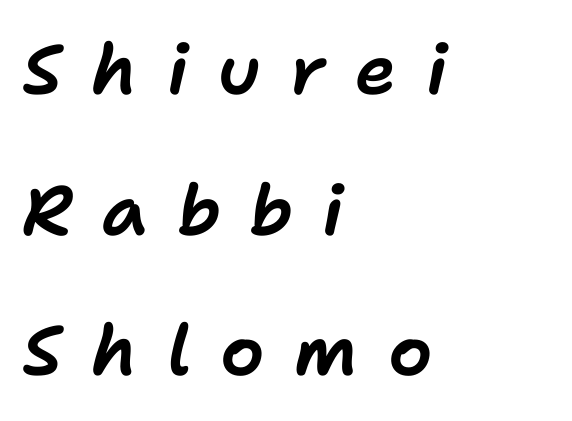
Think of a printed novel: that variable character pitch is what you see here. Anything drawn beneath the words? Only blank space. Reading down the column, the eye jumps a long way to each next line. Observe the wide spacing: letters keep a clear distance from each other. Short and long lines alike share a common starting point at left.
